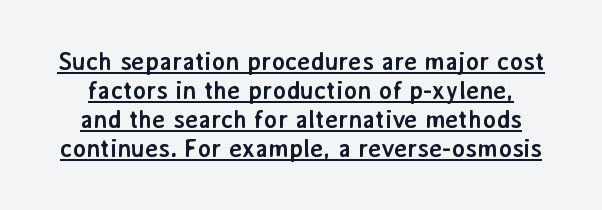
{"italic": "no", "bold": "yes", "underline": "yes", "line_spacing_ratio": 1.16, "letter_spacing": "normal", "letter_spacing_em": 0.0, "glyph_px": 25}
